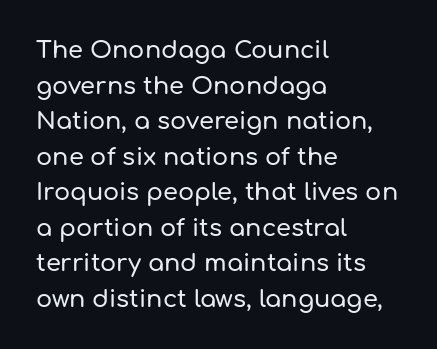
The image shows 24 px text type, upright; set left-aligned, normal line spacing (1.48x), normal letter spacing, not underlined.
